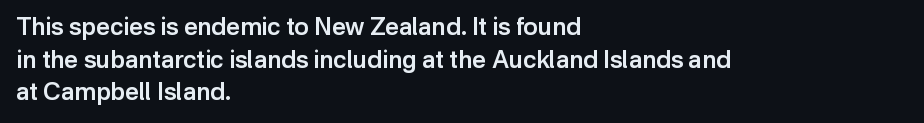
Q: Is the text bold? A: Semi-bold.
Q: Is the text italic (slanted)? A: No, it is upright.
Q: Is the text underlined? A: No.
Q: How is the paragraph aligned? A: Left-aligned.
Q: Is the spacing between letters normal or unusually wide? A: Normal.
Q: Is the spacing between lines tight, normal or loose? A: Normal.
